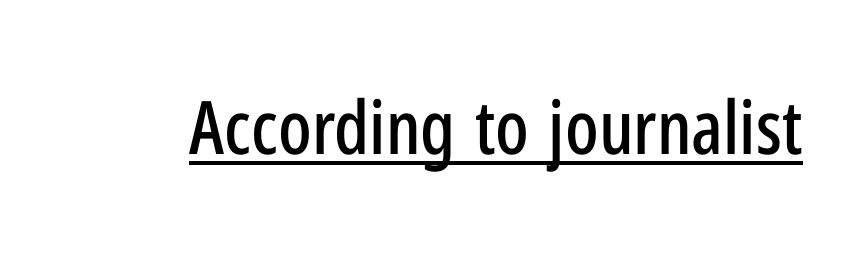
The image shows 74 px condensed sans-serif type, upright; set normal letter spacing, underlined; low stroke contrast and a medium x-height.
